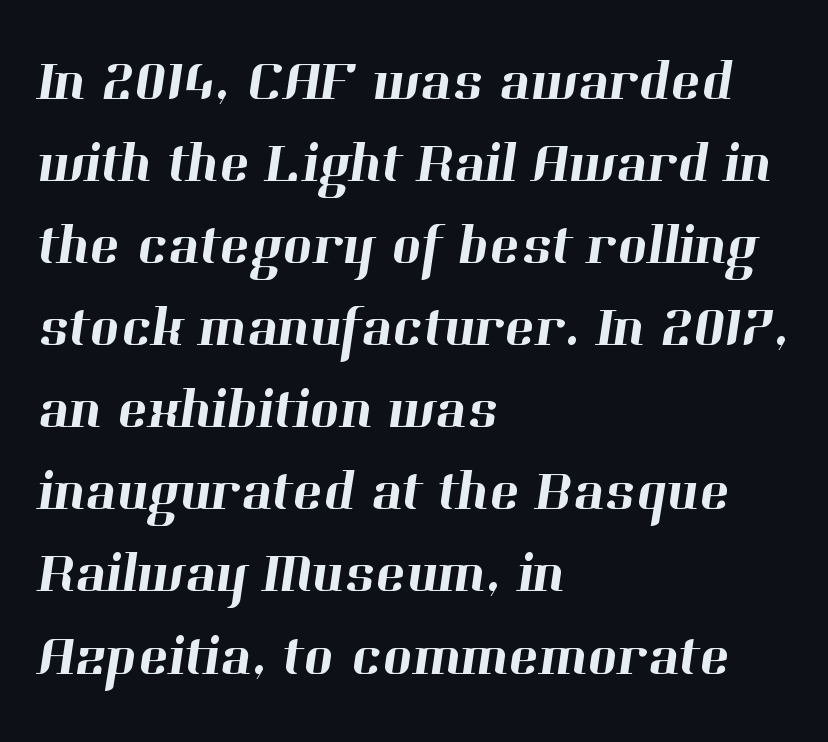
The image shows 57 px serif type; set left-aligned, normal line spacing (1.44x), normal letter spacing, not underlined; high stroke contrast and a medium x-height.
